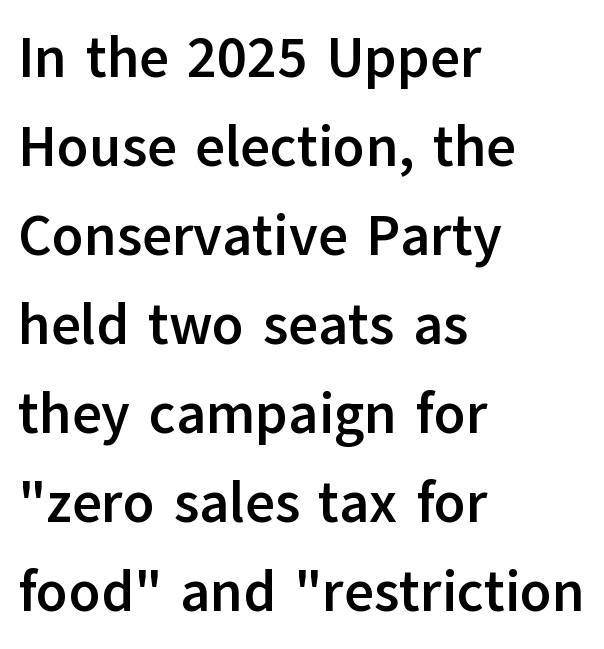
The image shows 57 px semibold sans-serif type, upright; set left-aligned, normal line spacing (1.56x), normal letter spacing, not underlined; low stroke contrast and a medium x-height.
